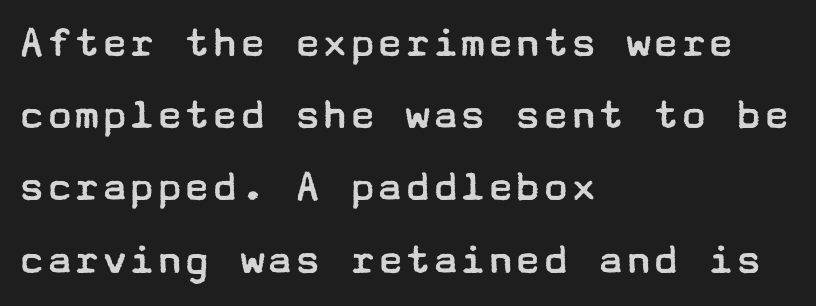
Teacher's note: observe the even left margin — that is flush-left alignment. A normal amount of white space separates one row of letters from the next. Is this a heavy cut? Hardly; it is regular or lighter. What stands out about the letter spacing? Nothing — it is the standard amount.
